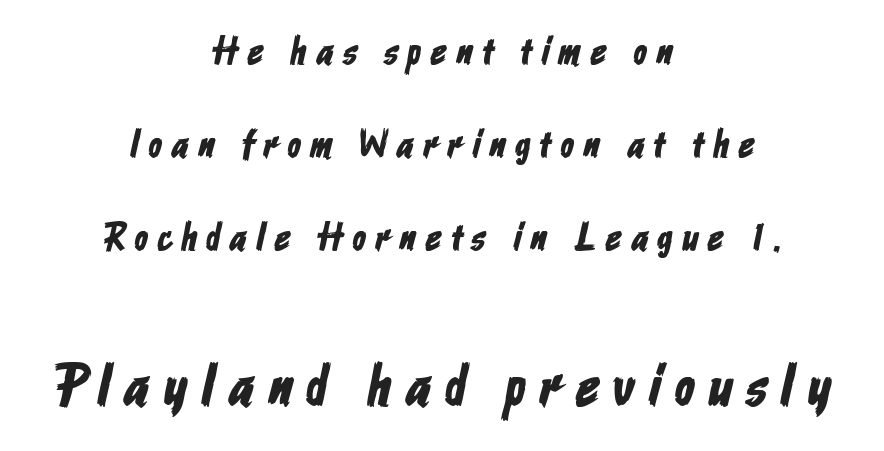
Q: Is the typeface a serif or a sans-serif typeface? A: Sans-serif.
Q: Is the text underlined? A: No.
Q: How is the paragraph aligned? A: Centered.
Q: Is the spacing between letters normal or unusually wide? A: Unusually wide.
Q: Is the spacing between lines tight, normal or loose? A: Loose.
Q: Which block of text is set in a larger size, the first (top) or the second (bottom)? A: The second (bottom) one.
Q: Width (condensed, normal, or wide)? A: Condensed.
Q: Stroke contrast? A: Low.
Q: x-height? A: Medium.
Q: Monospaced? A: No.
